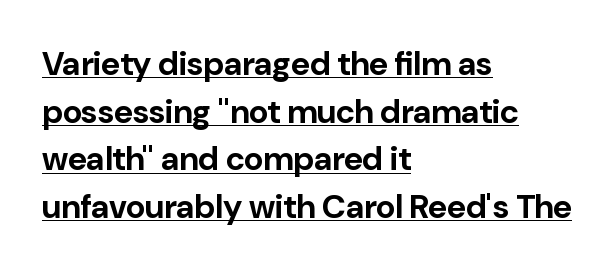
Q: Is the text bold? A: Yes.
Q: Is the text italic (slanted)? A: No, it is upright.
Q: Is the typeface a serif or a sans-serif typeface? A: Sans-serif.
Q: Is the text underlined? A: Yes.
Q: How is the paragraph aligned? A: Left-aligned.
Q: Is the spacing between letters normal or unusually wide? A: Normal.
Q: Is the spacing between lines tight, normal or loose? A: Normal.
Q: Width (condensed, normal, or wide)? A: Normal.
Q: Stroke contrast? A: Low.
Q: x-height? A: Medium.
Q: Monospaced? A: No.
